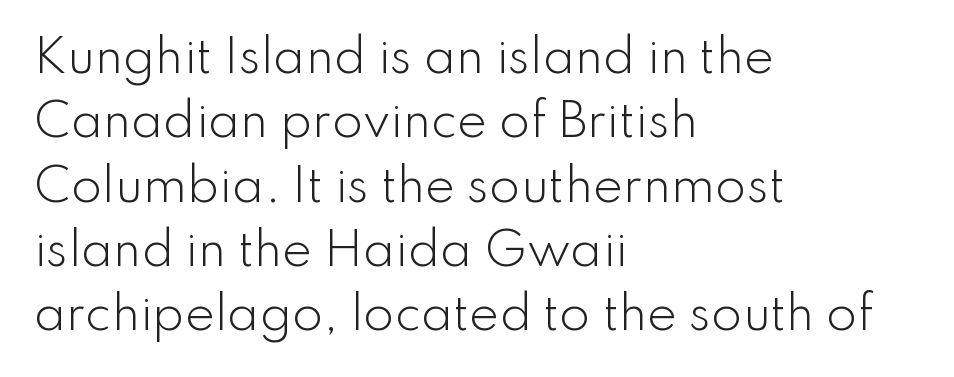
{"serif": "no", "italic": "no", "bold": "no", "weight": "light", "width": "normal", "stroke_contrast": "low", "x_height": "small", "monospaced": "no", "underline": "no", "align": "left", "line_spacing": "normal", "line_spacing_ratio": 1.43, "letter_spacing": "normal", "letter_spacing_em": 0.0, "glyph_px": 45}
